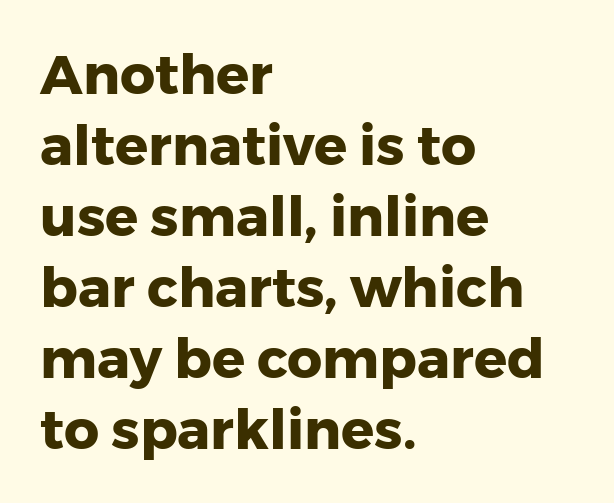
Successive baselines arrive at the customary interval. Heft: maximum for text — a bold. A roman cut, with each character standing at attention. These lines stack with their left ends in a neat column. Looks like regular typesetting: each glyph gets only the width it needs.
